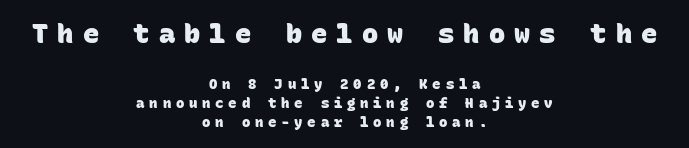
{"bold": "yes", "underline": "no", "align": "center", "line_spacing": "normal", "line_spacing_ratio": 1.35, "letter_spacing": "wide", "letter_spacing_em": 0.34, "larger_block": "first", "size_ratio": 1.93, "glyph_px": 27}
